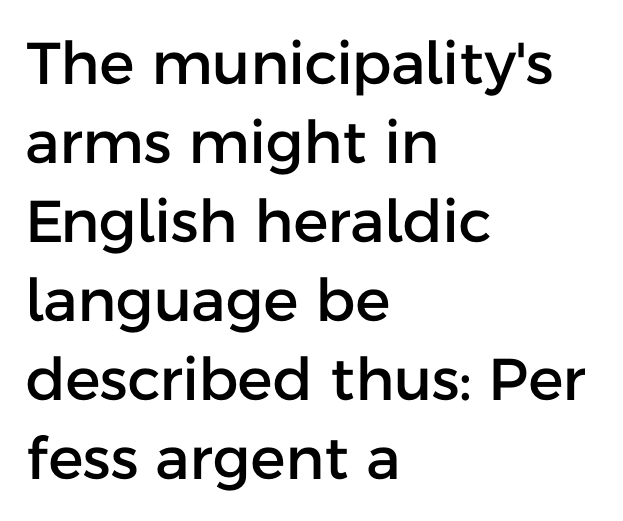
{"serif": "no", "italic": "no", "width": "normal", "stroke_contrast": "low", "x_height": "medium", "monospaced": "no", "underline": "no", "align": "left", "line_spacing": "normal", "line_spacing_ratio": 1.34, "letter_spacing": "normal", "letter_spacing_em": 0.0, "glyph_px": 59}
